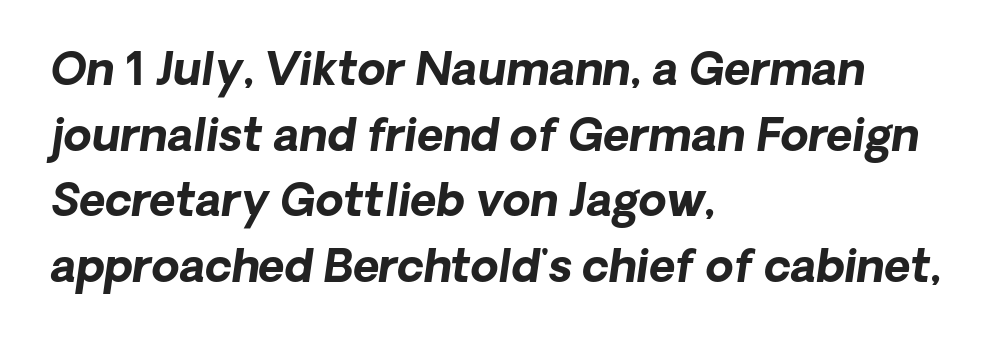
{"serif": "no", "bold": "yes", "weight": "bold", "width": "normal", "stroke_contrast": "low", "x_height": "medium", "monospaced": "no", "underline": "no", "align": "left", "line_spacing": "normal", "line_spacing_ratio": 1.46, "letter_spacing": "normal", "letter_spacing_em": 0.0, "glyph_px": 45}
